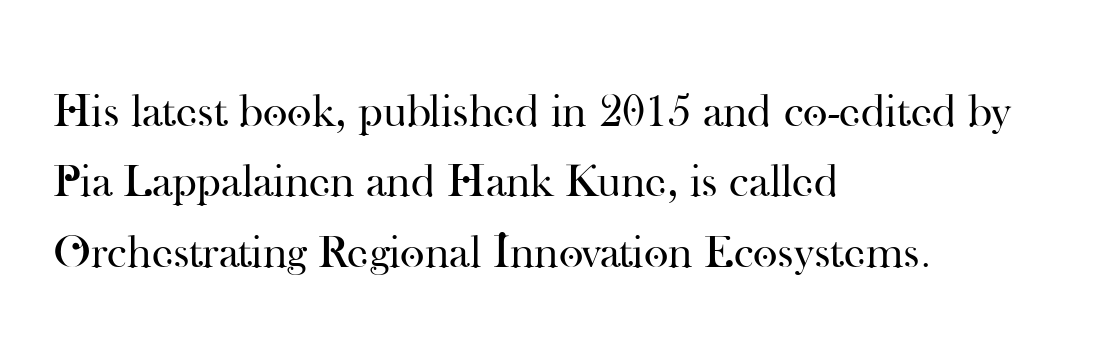
Q: Is the text bold? A: No.
Q: Is the text italic (slanted)? A: No, it is upright.
Q: Is the typeface a serif or a sans-serif typeface? A: Serif.
Q: Is the text underlined? A: No.
Q: How is the paragraph aligned? A: Left-aligned.
Q: Is the spacing between letters normal or unusually wide? A: Normal.
Q: Is the spacing between lines tight, normal or loose? A: Normal.
Q: Width (condensed, normal, or wide)? A: Normal.
Q: Stroke contrast? A: High.
Q: x-height? A: Small.
Q: Monospaced? A: No.
